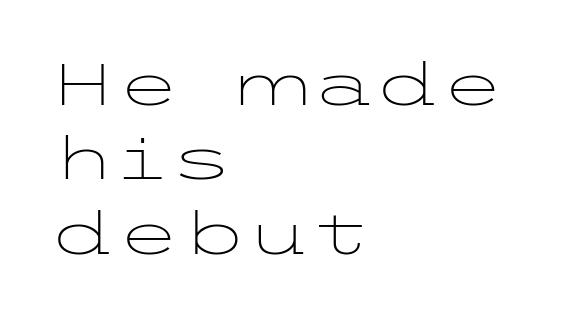
The image shows 59 px light, wide sans-serif type, upright; set left-aligned, normal line spacing (1.26x), normal letter spacing, not underlined; low stroke contrast and a medium x-height.
